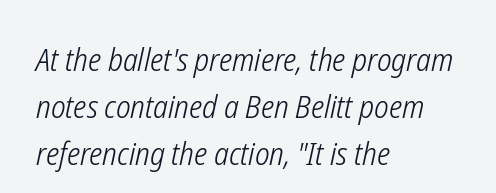
{"italic": "yes", "lean": "right", "slant_degrees": 12, "bold": "no", "weight": "light", "width": "condensed", "stroke_contrast": "low", "x_height": "medium", "monospaced": "no", "underline": "no", "align": "left", "line_spacing": "normal", "line_spacing_ratio": 1.47, "letter_spacing": "normal", "letter_spacing_em": 0.0, "glyph_px": 32}
